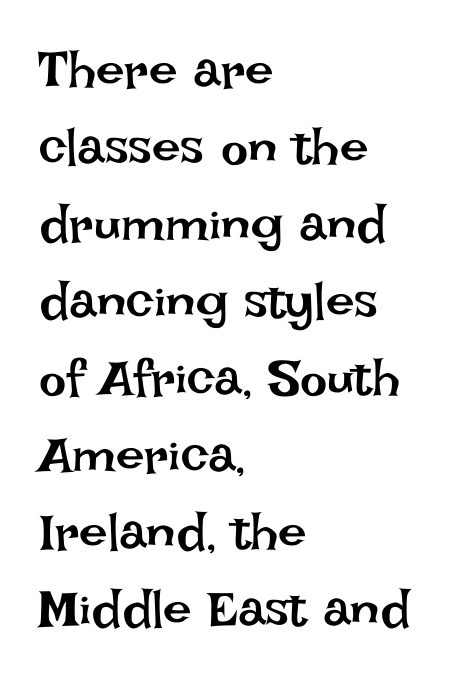
The image shows 51 px regular-weight type, upright; set left-aligned, normal line spacing (1.51x), normal letter spacing, not underlined; low stroke contrast and a large x-height.
